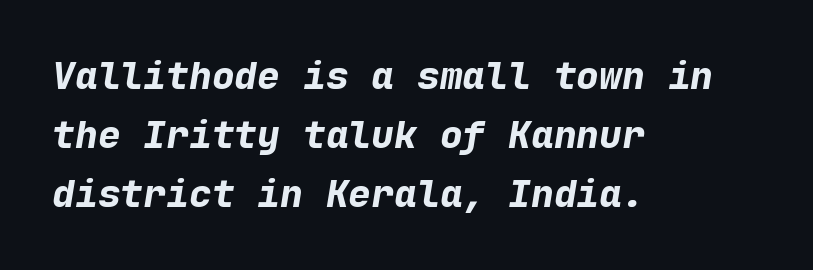
{"italic": "yes", "lean": "right", "slant_degrees": 9, "bold": "yes", "weight": "bold", "width": "normal", "stroke_contrast": "low", "x_height": "medium", "monospaced": "yes", "underline": "no", "align": "left", "line_spacing": "normal", "line_spacing_ratio": 1.55, "letter_spacing": "normal", "letter_spacing_em": 0.0, "glyph_px": 38}
